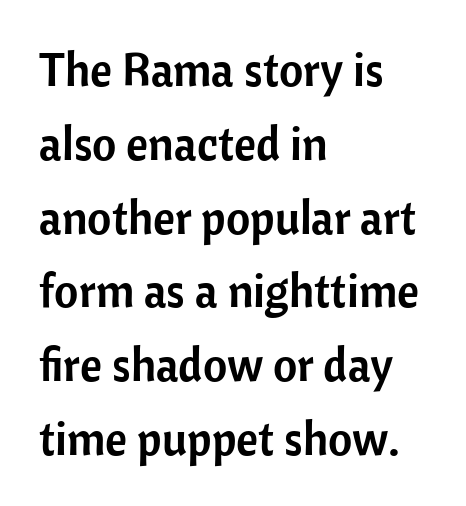
{"serif": "no", "italic": "no", "width": "normal", "stroke_contrast": "low", "x_height": "medium", "monospaced": "no", "underline": "no", "align": "left", "line_spacing": "normal", "line_spacing_ratio": 1.57, "letter_spacing": "normal", "letter_spacing_em": 0.0, "glyph_px": 47}
